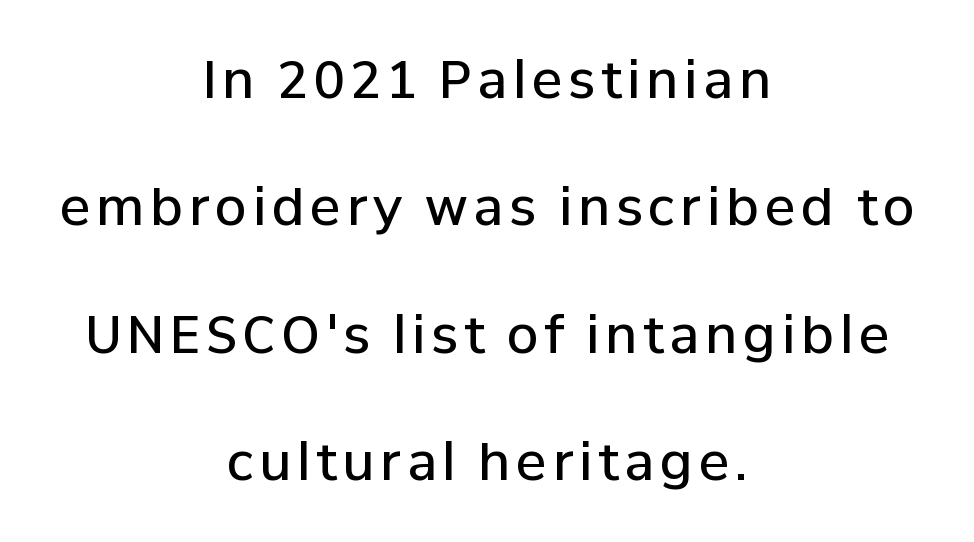
The paragraph shown floats in the horizontal middle. The space between consecutive lines is lavish. Here the designer chose a conventional face with non-uniform glyph widths. Nope, no serifs anywhere on these letters.
